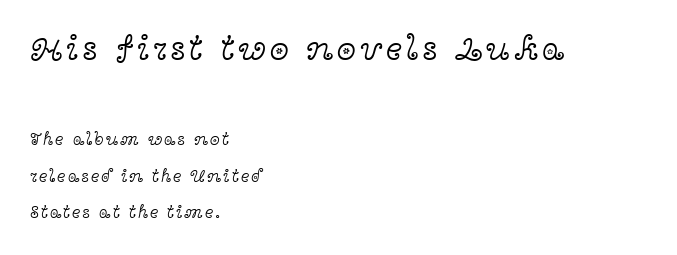
Q: Is the text bold? A: No.
Q: Is the text italic (slanted)? A: Yes.
Q: Is the typeface a serif or a sans-serif typeface? A: Serif.
Q: Is the text underlined? A: No.
Q: How is the paragraph aligned? A: Left-aligned.
Q: Is the spacing between lines tight, normal or loose? A: Loose.
Q: Which block of text is set in a larger size, the first (top) or the second (bottom)? A: The first (top) one.
Q: Width (condensed, normal, or wide)? A: Wide.
Q: x-height? A: Medium.
Q: Monospaced? A: No.
